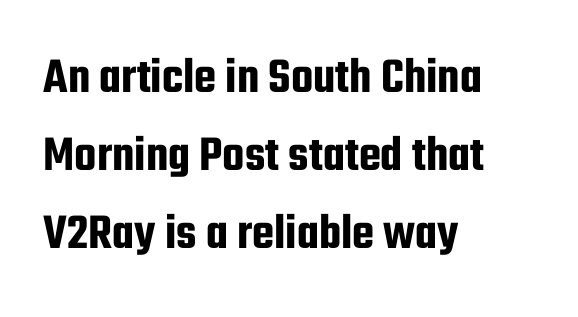
{"serif": "no", "italic": "no", "width": "condensed", "stroke_contrast": "low", "x_height": "medium", "monospaced": "no", "underline": "no", "align": "left", "line_spacing": "normal", "line_spacing_ratio": 1.53, "letter_spacing": "normal", "letter_spacing_em": 0.0, "glyph_px": 51}
